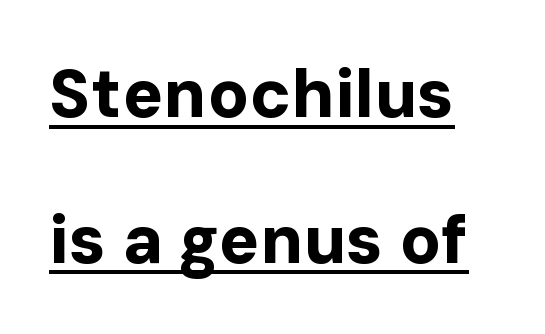
{"serif": "no", "italic": "no", "bold": "yes", "weight": "bold", "width": "normal", "stroke_contrast": "low", "x_height": "medium", "monospaced": "no", "underline": "yes", "line_spacing": "loose", "line_spacing_ratio": 2.14, "letter_spacing": "normal", "letter_spacing_em": 0.0, "glyph_px": 68}
